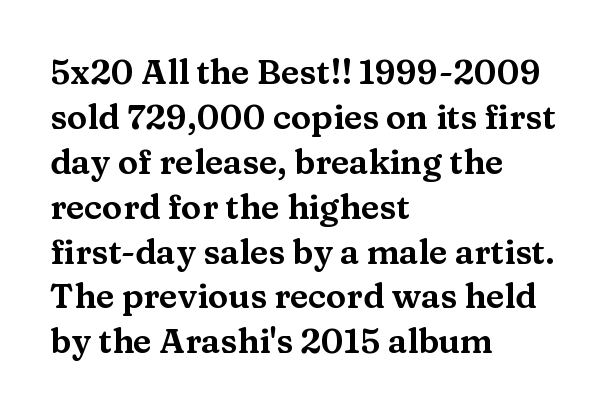
The image shows 34 px wide serif type, upright; set left-aligned, normal line spacing (1.32x), normal letter spacing, not underlined; medium stroke contrast and a medium x-height.
